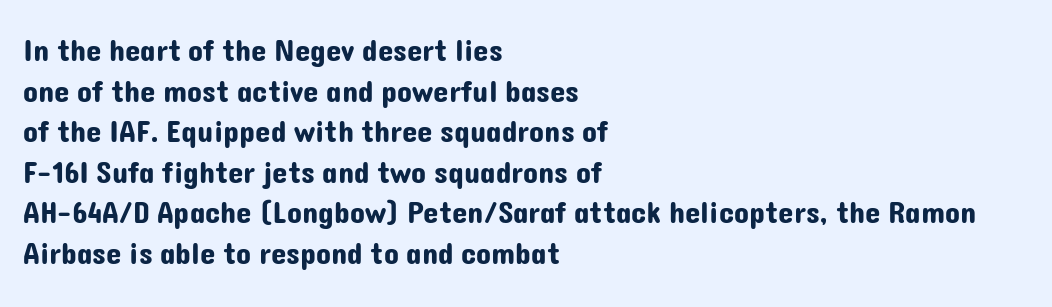
{"serif": "no", "italic": "no", "width": "normal", "stroke_contrast": "low", "x_height": "medium", "monospaced": "no", "underline": "no", "align": "left", "line_spacing": "normal", "line_spacing_ratio": 1.31, "letter_spacing": "normal", "letter_spacing_em": 0.0, "glyph_px": 31}
